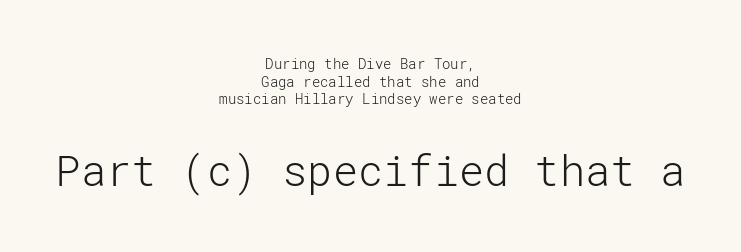
Q: Is the text bold? A: No.
Q: Is the text italic (slanted)? A: No, it is upright.
Q: Is the typeface a serif or a sans-serif typeface? A: Sans-serif.
Q: Is the text underlined? A: No.
Q: How is the paragraph aligned? A: Centered.
Q: Is the spacing between letters normal or unusually wide? A: Normal.
Q: Is the spacing between lines tight, normal or loose? A: Normal.
Q: Which block of text is set in a larger size, the first (top) or the second (bottom)? A: The second (bottom) one.
Q: Width (condensed, normal, or wide)? A: Normal.
Q: Stroke contrast? A: Low.
Q: x-height? A: Medium.
